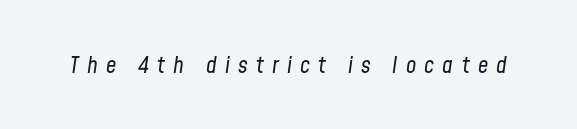
The image shows 23 px text type, italic (leaning right); set unusually wide letter spacing (+0.36 em), not underlined.
